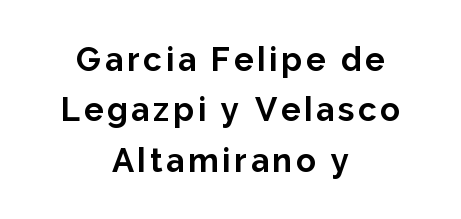
{"serif": "no", "italic": "no", "bold": "yes", "weight": "bold", "width": "normal", "stroke_contrast": "low", "x_height": "medium", "monospaced": "no", "underline": "no", "align": "center", "line_spacing": "normal", "line_spacing_ratio": 1.53, "glyph_px": 33}
